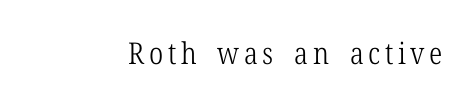
Is this a fixed-width face? No — the glyphs have proportional, varying widths. These glyphs show unthickened strokes, regular width or finer. I'd call this a serif setting — the letters wear small feet. The baseline area is clear. When letters stand straight like this, we call the style roman or upright.
